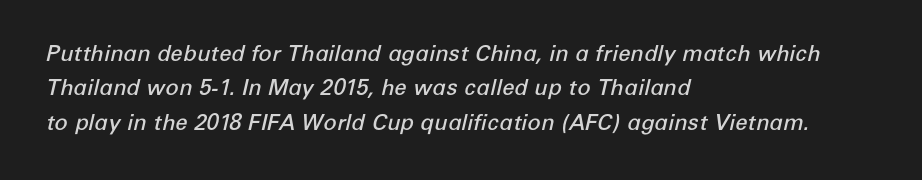
Is the block centered? No — it sits flush against the left margin. The face used here is a semibold: visibly heavier than regular, lighter than bold. Look at the tracking — it's just the regular setting, nothing added. The string is rendered with underlining switched off. Does the lettering tilt? It does — this is italic.
